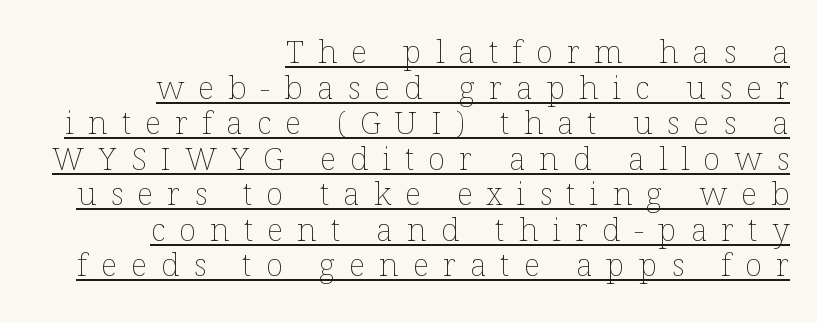
{"italic": "no", "bold": "no", "weight": "thin", "width": "normal", "stroke_contrast": "low", "x_height": "medium", "monospaced": "no", "underline": "yes", "align": "right", "line_spacing": "tight", "line_spacing_ratio": 1.11, "letter_spacing": "wide", "letter_spacing_em": 0.44, "glyph_px": 32}
